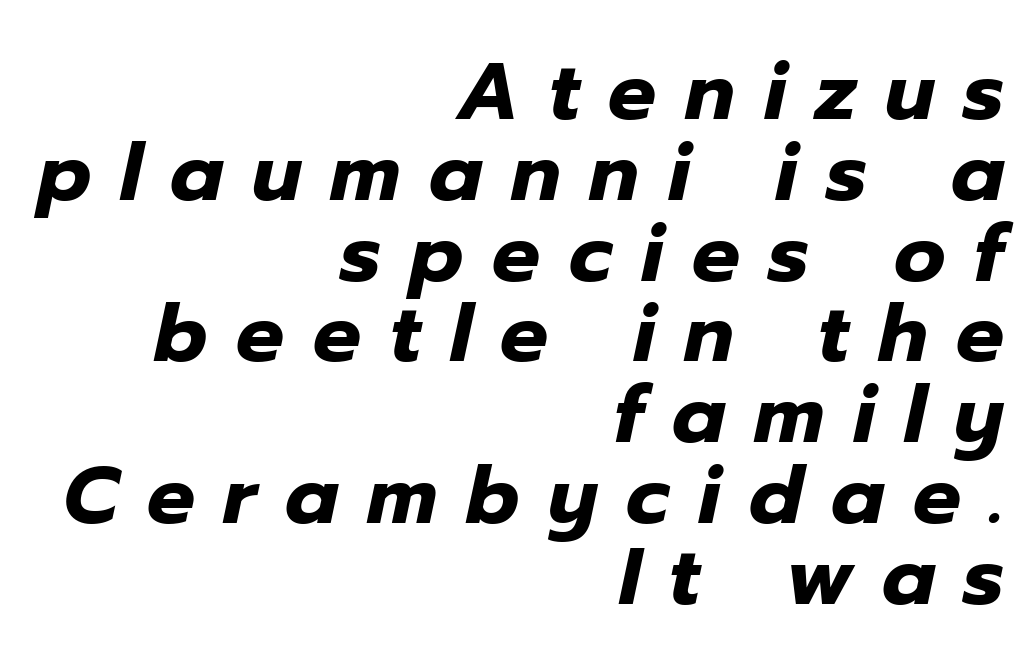
The image shows 80 px heavy type, italic (leaning right); set right-aligned, tight line spacing (1.01x), unusually wide letter spacing (+0.36 em), not underlined; low stroke contrast and a medium x-height.
